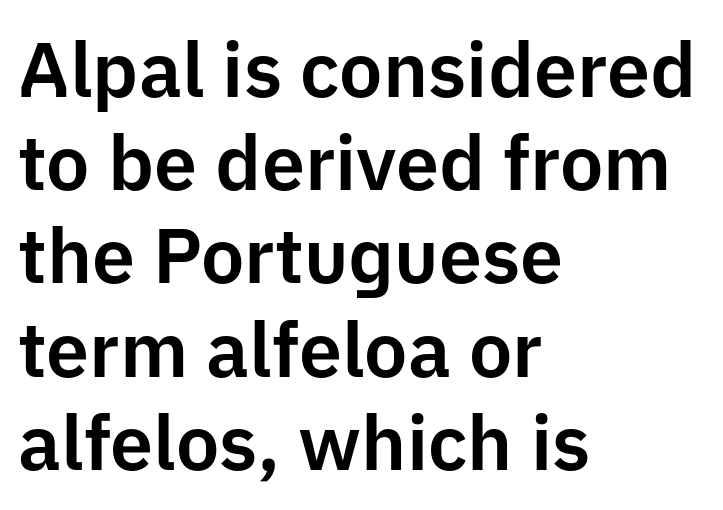
The image shows 77 px sans-serif type, upright; set left-aligned, line spacing 1.21x, normal letter spacing, not underlined; low stroke contrast and a medium x-height.
